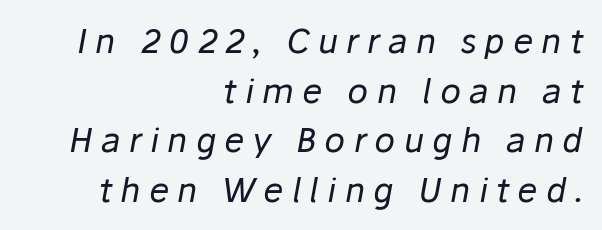
Q: Is the text bold? A: No.
Q: Is the text italic (slanted)? A: Yes, it leans right by about 10 degrees.
Q: Is the text underlined? A: No.
Q: How is the paragraph aligned? A: Right-aligned.
Q: Is the spacing between letters normal or unusually wide? A: Unusually wide.
Q: Is the spacing between lines tight, normal or loose? A: Normal.
Q: Width (condensed, normal, or wide)? A: Normal.
Q: Stroke contrast? A: Low.
Q: x-height? A: Medium.
Q: Monospaced? A: No.
